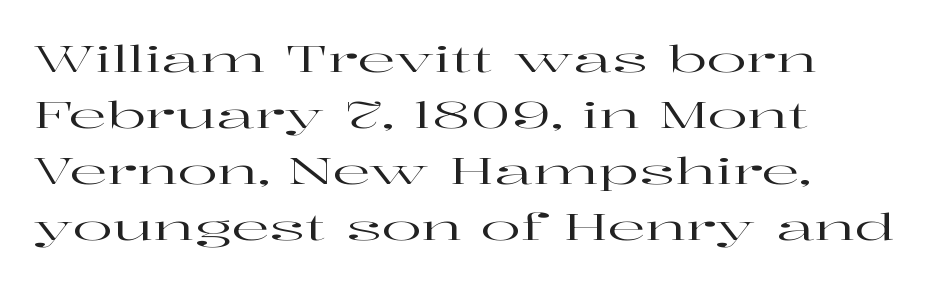
{"serif": "yes", "italic": "no", "width": "wide", "stroke_contrast": "high", "x_height": "medium", "monospaced": "no", "underline": "no", "align": "left", "line_spacing": "normal", "line_spacing_ratio": 1.51, "letter_spacing": "normal", "letter_spacing_em": 0.0, "glyph_px": 37}
